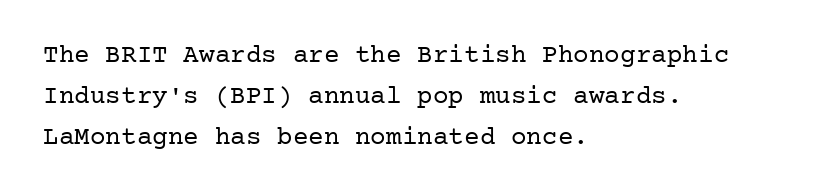
The gap between lines stays unmarked. No extra tracking has been applied to these lines. Does the leading feel generous? No, just average. Short and long lines alike share a common starting point at left.
